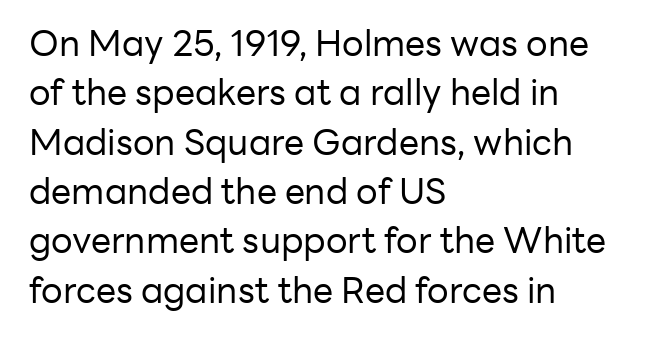
The image shows 36 px regular-weight sans-serif type, upright; set left-aligned, normal line spacing (1.37x), normal letter spacing, not underlined; low stroke contrast and a medium x-height.
